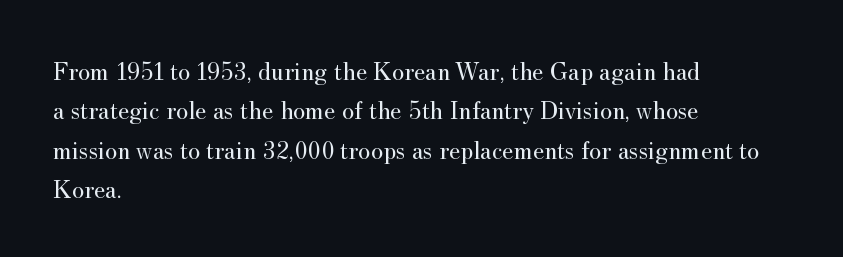
Q: Is the text bold? A: No.
Q: Is the text italic (slanted)? A: No, it is upright.
Q: Is the text underlined? A: No.
Q: How is the paragraph aligned? A: Left-aligned.
Q: Is the spacing between letters normal or unusually wide? A: Normal.
Q: Is the spacing between lines tight, normal or loose? A: Normal.
